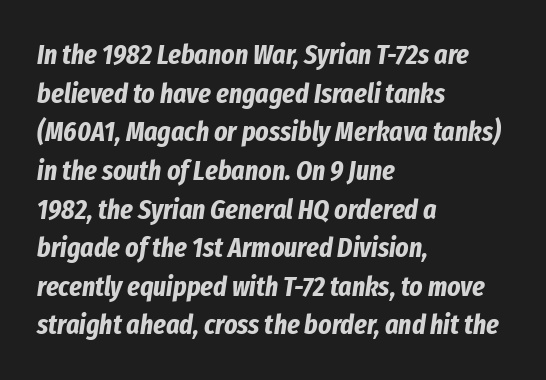
Q: Is the text bold? A: Yes.
Q: Is the text italic (slanted)? A: Yes, it leans right by about 8 degrees.
Q: Is the text underlined? A: No.
Q: How is the paragraph aligned? A: Left-aligned.
Q: Is the spacing between letters normal or unusually wide? A: Normal.
Q: Is the spacing between lines tight, normal or loose? A: Normal.
Q: Width (condensed, normal, or wide)? A: Condensed.
Q: Stroke contrast? A: Low.
Q: x-height? A: Medium.
Q: Monospaced? A: No.
